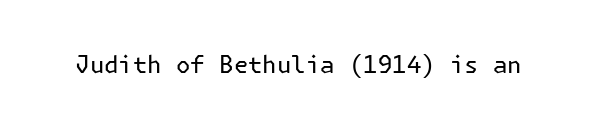
Only glyphs here, with clear space below each row. Notice how the stems are strictly vertical — no italics here. Between one letter and the next there's only the usual sliver of space. Is this a heavy cut? Hardly; it is regular or lighter.
